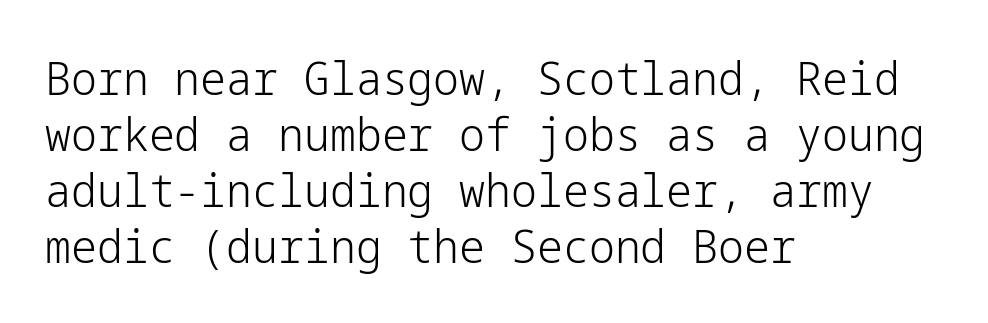
Q: Is the text bold? A: No.
Q: Is the text italic (slanted)? A: No, it is upright.
Q: Is the typeface a serif or a sans-serif typeface? A: Sans-serif.
Q: Is the text underlined? A: No.
Q: How is the paragraph aligned? A: Left-aligned.
Q: Is the spacing between letters normal or unusually wide? A: Normal.
Q: Width (condensed, normal, or wide)? A: Normal.
Q: Stroke contrast? A: Low.
Q: x-height? A: Medium.
